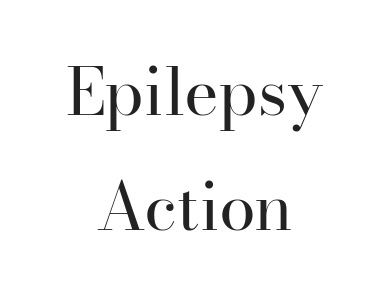
The characters display serif detailing at their extremities. These lines are centered, leaving both edges ragged. Stroke thickness stays within the range of a standard reading face or lighter. There is no visible air inserted between adjacent glyphs. Rendered with straight, roman letterforms. Any mark beneath the type? The region is blank.
